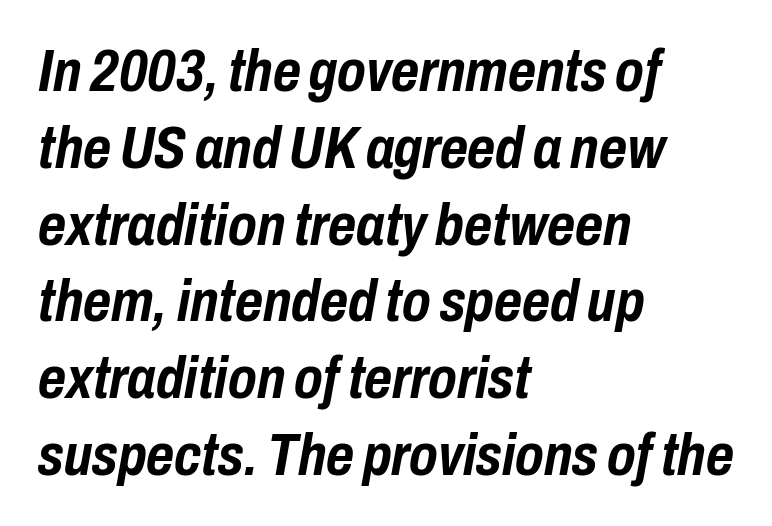
The image shows 60 px semibold, condensed type, italic (leaning right); set left-aligned, normal line spacing (1.28x), normal letter spacing, not underlined; low stroke contrast and a medium x-height.
